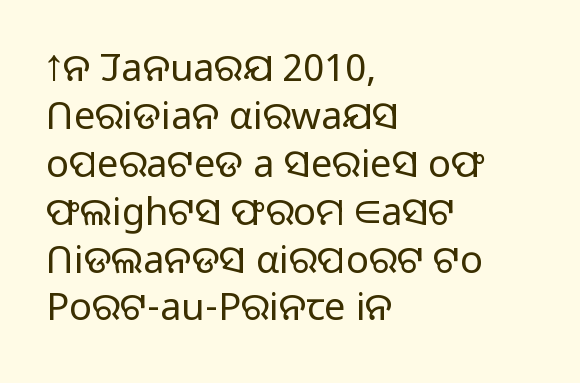
Ordinary non-slanted type is in use. In CSS terms this would be text-align: left. The passage shown is typeset with a sans-serif family. Type without underlining. The letters advance in unequal steps, a hallmark of proportional type.
